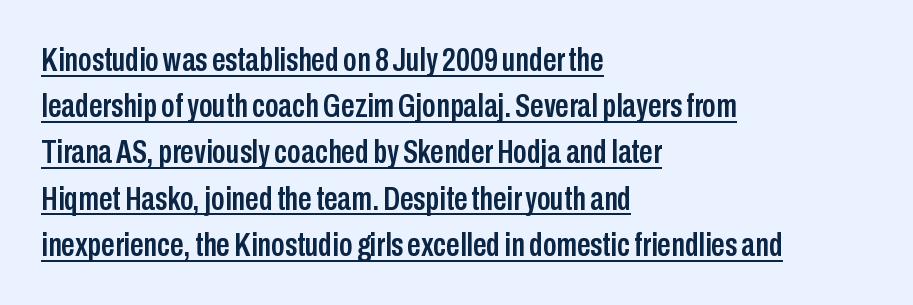
The image shows 34 px condensed sans-serif type, upright; set left-aligned, normal line spacing (1.36x), normal letter spacing, underlined; low stroke contrast and a medium x-height.
